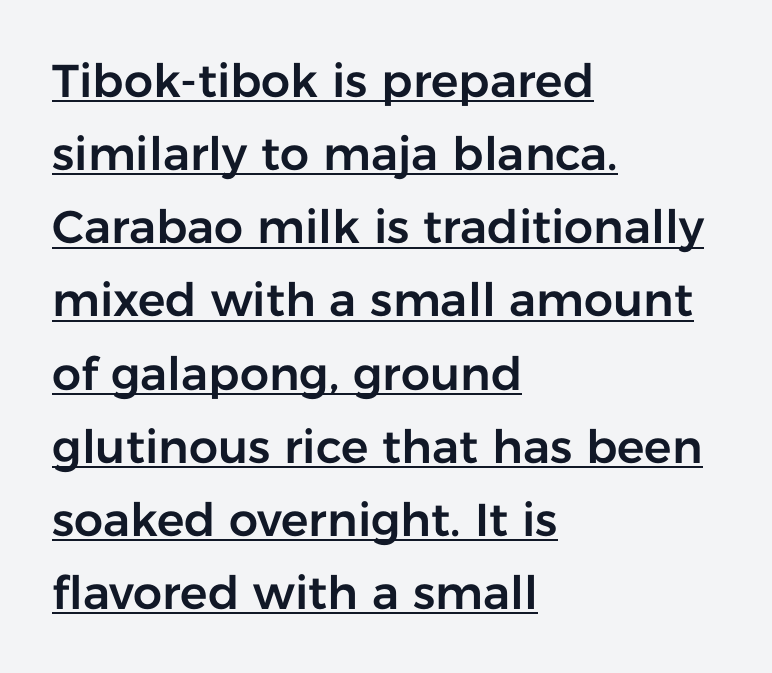
The image shows 46 px sans-serif type, upright; set left-aligned, normal line spacing (1.59x), normal letter spacing, underlined; low stroke contrast and a medium x-height.
